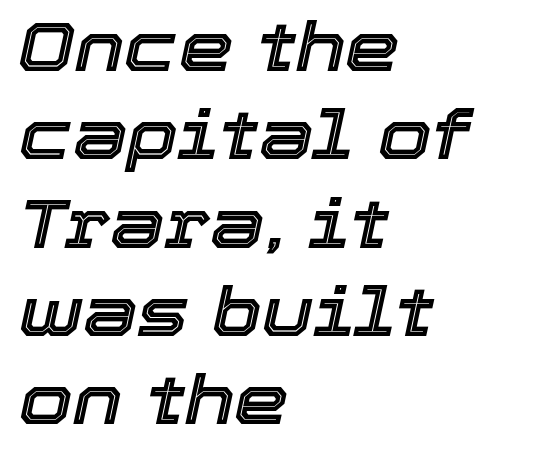
The image shows 69 px text type, italic (leaning right); set left-aligned, normal line spacing (1.28x), normal letter spacing, not underlined; a medium x-height.
